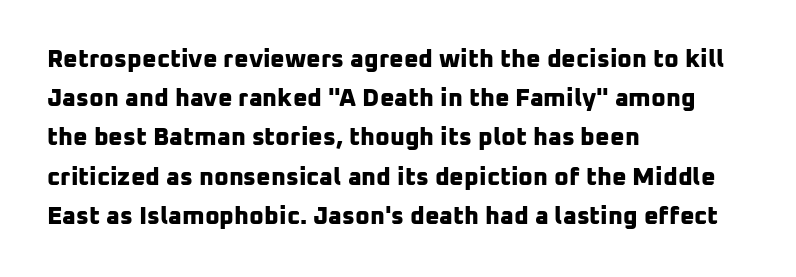
{"bold": "yes", "underline": "no", "align": "left", "line_spacing": "normal", "line_spacing_ratio": 1.57, "letter_spacing": "normal", "letter_spacing_em": 0.0, "glyph_px": 25}
